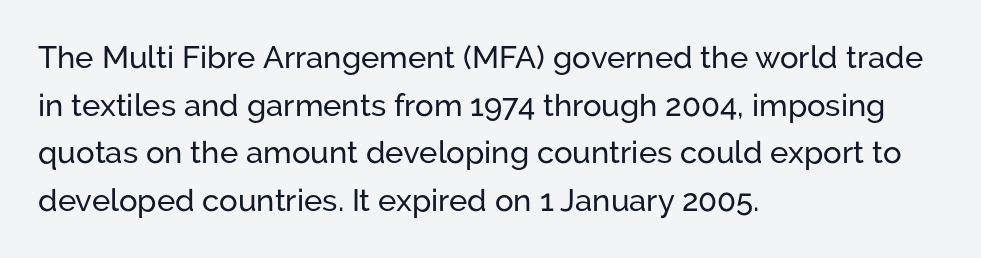
The image shows 31 px sans-serif type, upright; set left-aligned, normal line spacing (1.54x), normal letter spacing, not underlined; low stroke contrast and a medium x-height.
